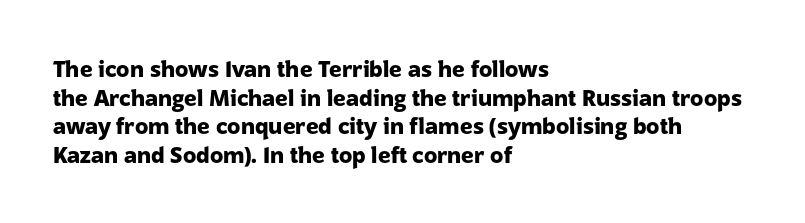
Q: Is the text bold? A: Yes.
Q: Is the text italic (slanted)? A: No, it is upright.
Q: Is the text underlined? A: No.
Q: How is the paragraph aligned? A: Left-aligned.
Q: Is the spacing between letters normal or unusually wide? A: Normal.
Q: Is the spacing between lines tight, normal or loose? A: Normal.
